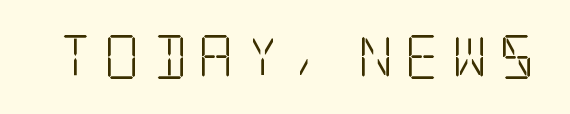
The image shows 44 px light, condensed serif type, upright; set unusually wide letter spacing (+0.25 em), not underlined; low stroke contrast and a large x-height.
